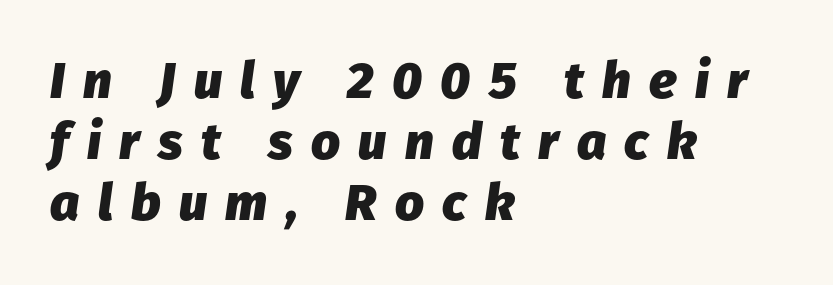
Caption: multi-line text, flush left, ragged right. Notice how thick the strokes are: this is what a full bold looks like. The glyphs are unaccompanied by any horizontal stroke below them. Loose tracking; the words dissolve into strings of separated letters.
